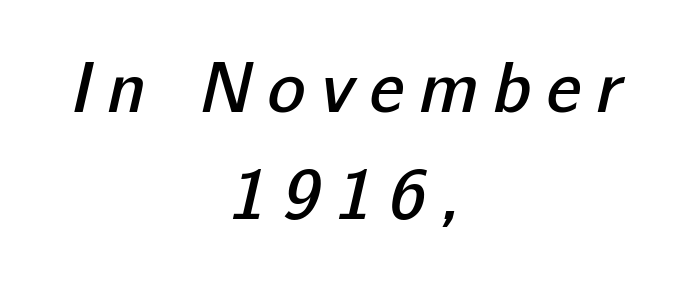
What's the leading like? Ordinary, nothing unusual. Someone cranked the tracking dial way up on this one. A typesetter would call this proportional, since set widths differ per character. The font is running at a semibold setting, under full bold. Leftover space on each line is divided equally before and after the words.
